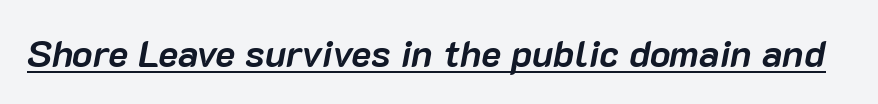
{"italic": "yes", "lean": "right", "slant_degrees": 10, "bold": "yes", "weight": "semibold", "width": "normal", "stroke_contrast": "low", "x_height": "medium", "monospaced": "no", "underline": "yes", "letter_spacing": "normal", "letter_spacing_em": 0.0, "glyph_px": 38}
